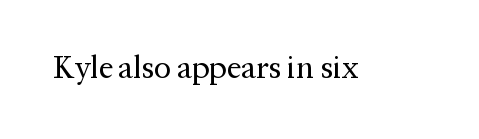
The image shows 32 px regular-weight serif type, upright; set normal letter spacing, not underlined; medium stroke contrast and a medium x-height.
